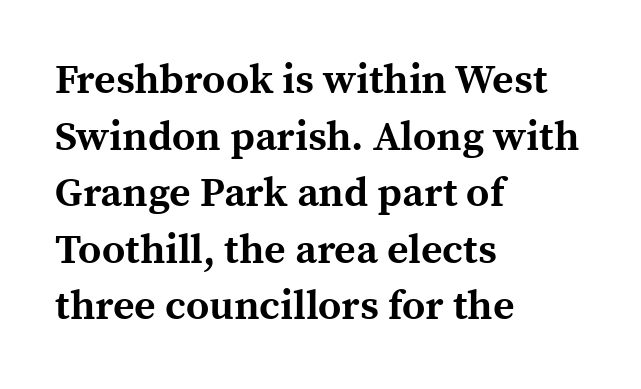
Set as a true bold cut, around the 700 mark. In terms of letterspacing, this is plain default setting. Regular leading. Any mark beneath the type? The region is blank. Each line starts at the same left margin while the right side varies.
